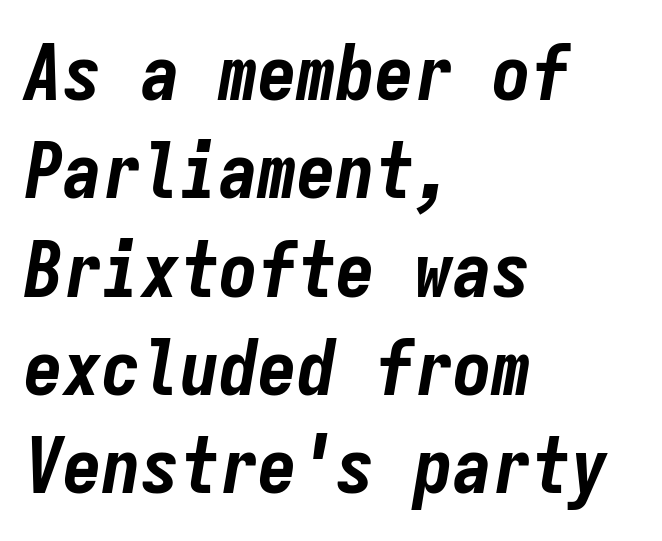
The image shows 78 px bold, condensed type, italic (leaning right), monospaced; set left-aligned, normal line spacing (1.26x), normal letter spacing, not underlined; low stroke contrast and a medium x-height.
